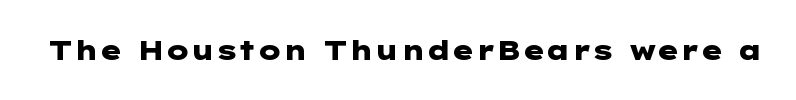
Q: Is the text bold? A: Yes.
Q: Is the text italic (slanted)? A: No, it is upright.
Q: Is the text underlined? A: No.
Q: Is the spacing between letters normal or unusually wide? A: Normal.
